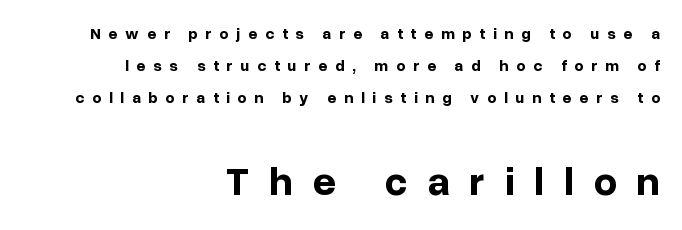
The type sits square on the baseline with zero lean. The sample has been set heavy, in full bold. Glance below the letters and you will spot only blank space. The line texture is sparse and dotted thanks to wide tracking. Bigger letters appear in the bottom chunk; the top chunk is reduced. Typeset ragged left — the right edge is the straight one.
